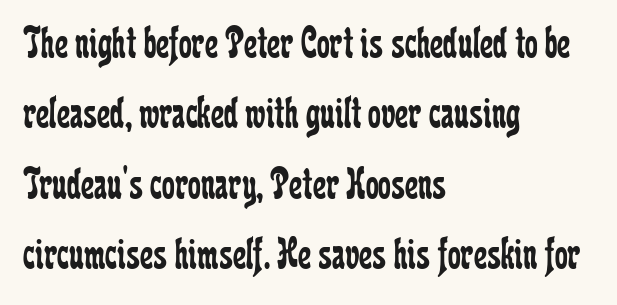
Q: Is the text bold? A: No.
Q: Is the text italic (slanted)? A: No, it is upright.
Q: Is the typeface a serif or a sans-serif typeface? A: Serif.
Q: Is the text underlined? A: No.
Q: How is the paragraph aligned? A: Left-aligned.
Q: Is the spacing between letters normal or unusually wide? A: Normal.
Q: Is the spacing between lines tight, normal or loose? A: Normal.
Q: Width (condensed, normal, or wide)? A: Condensed.
Q: Stroke contrast? A: Low.
Q: x-height? A: Medium.
Q: Monospaced? A: No.
